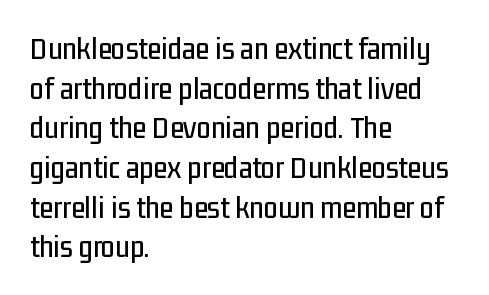
The image shows 32 px condensed sans-serif type, upright; set left-aligned, line spacing 1.24x, normal letter spacing, not underlined; low stroke contrast and a medium x-height.
